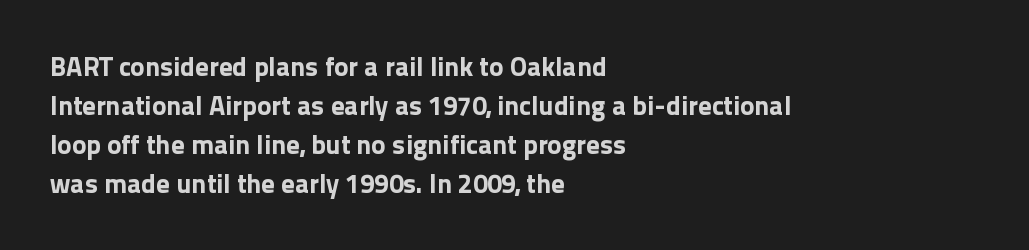
{"italic": "no", "bold": "yes", "underline": "no", "align": "left", "line_spacing": "normal", "line_spacing_ratio": 1.44, "letter_spacing": "normal", "letter_spacing_em": 0.0, "glyph_px": 27}
